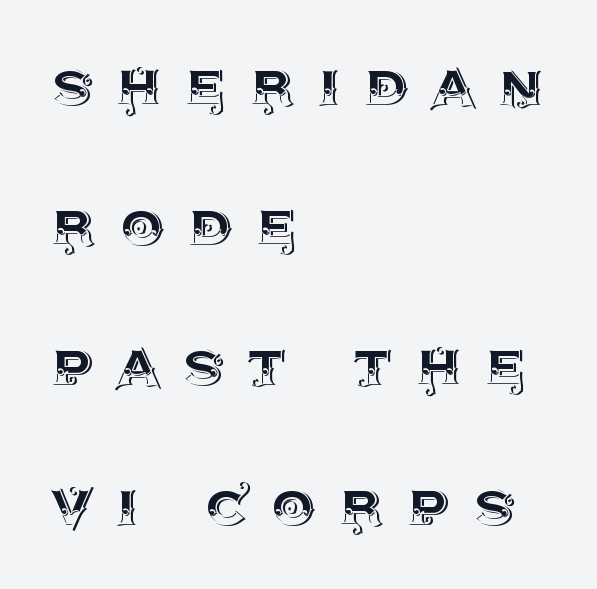
Q: Is the text italic (slanted)? A: No, it is upright.
Q: Is the text underlined? A: No.
Q: How is the paragraph aligned? A: Left-aligned.
Q: Is the spacing between letters normal or unusually wide? A: Unusually wide.
Q: Is the spacing between lines tight, normal or loose? A: Loose.
Q: Width (condensed, normal, or wide)? A: Normal.
Q: x-height? A: Large.
Q: Monospaced? A: No.
